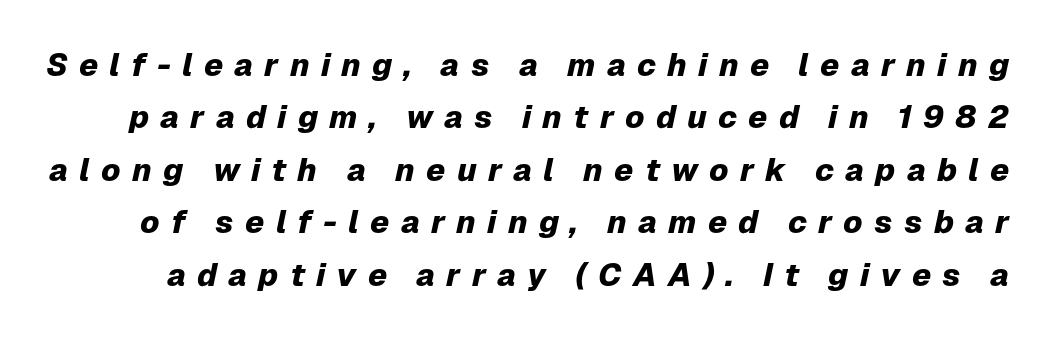
The image shows 32 px heavy type, italic (leaning right); set normal line spacing (1.64x), unusually wide letter spacing (+0.35 em), not underlined; low stroke contrast and a medium x-height.
